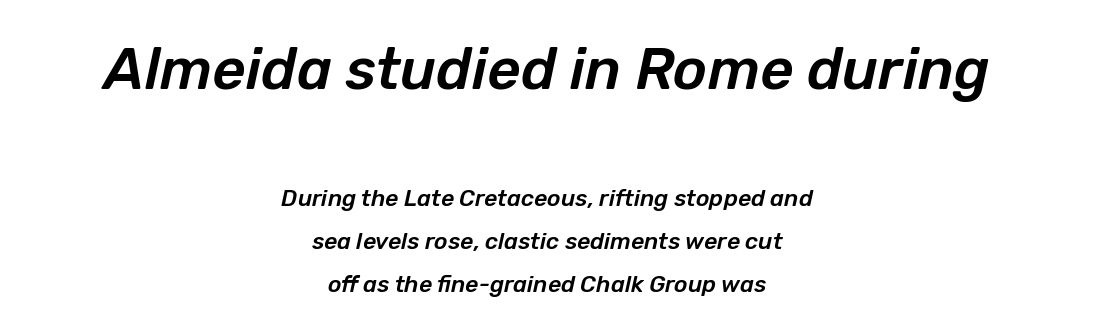
{"italic": "yes", "lean": "right", "slant_degrees": 12, "width": "normal", "stroke_contrast": "low", "x_height": "medium", "monospaced": "no", "underline": "no", "align": "center", "line_spacing_ratio": 1.87, "letter_spacing": "normal", "letter_spacing_em": 0.0, "larger_block": "first", "size_ratio": 2.52, "glyph_px": 58}
